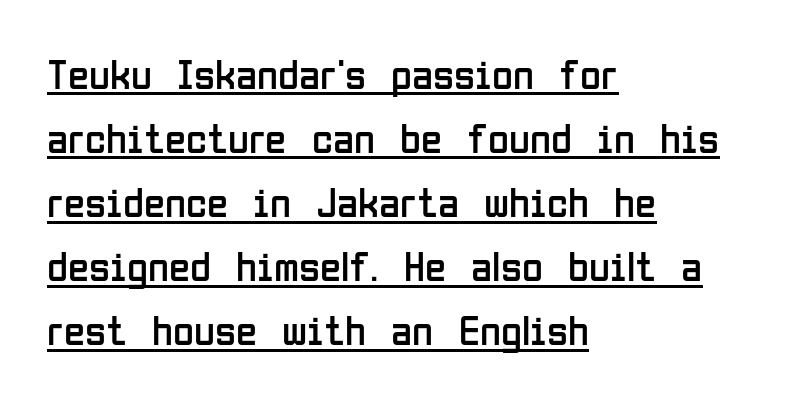
Is there any slant? The stems are plumb. There is no visible air inserted between adjacent glyphs. The rendering uses the underline text-decoration. Vertical stems look standard width or narrower in stroke. The font family rendered here belongs to the sans-serif group.
